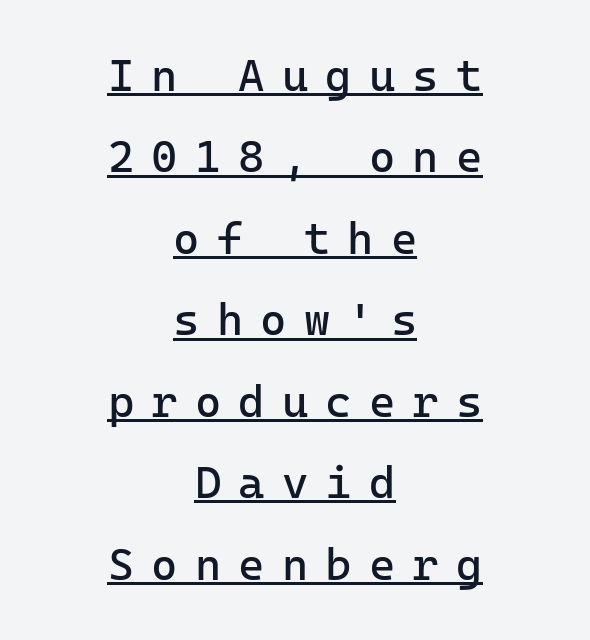
The image shows 45 px regular-weight sans-serif type, upright, monospaced; set centered, line spacing 1.81x, unusually wide letter spacing (+0.38 em), underlined; low stroke contrast and a medium x-height.
